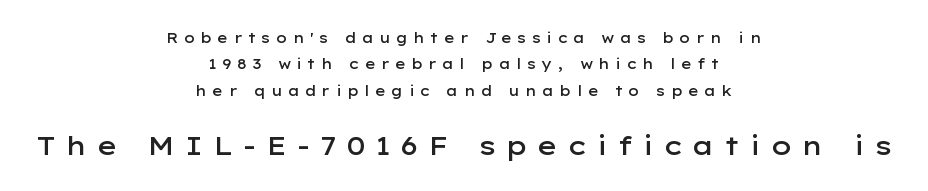
Q: Is the text bold? A: Semi-bold.
Q: Is the text italic (slanted)? A: No, it is upright.
Q: Is the text underlined? A: No.
Q: How is the paragraph aligned? A: Centered.
Q: Is the spacing between letters normal or unusually wide? A: Unusually wide.
Q: Which block of text is set in a larger size, the first (top) or the second (bottom)? A: The second (bottom) one.
